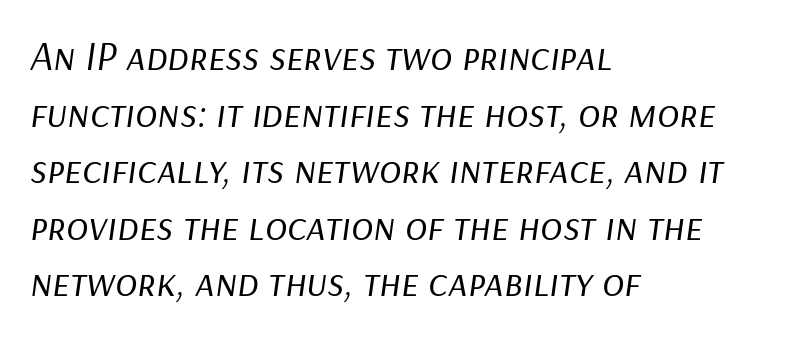
The image shows 41 px regular-weight type, italic (leaning right); set left-aligned, normal line spacing (1.38x), normal letter spacing, not underlined; low stroke contrast and a medium x-height.
